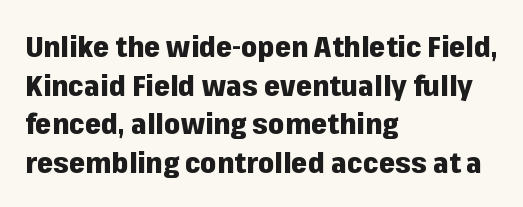
Q: Is the text bold? A: Yes.
Q: Is the text italic (slanted)? A: No, it is upright.
Q: Is the typeface a serif or a sans-serif typeface? A: Sans-serif.
Q: Is the text underlined? A: No.
Q: How is the paragraph aligned? A: Left-aligned.
Q: Is the spacing between letters normal or unusually wide? A: Normal.
Q: Is the spacing between lines tight, normal or loose? A: Normal.
Q: Width (condensed, normal, or wide)? A: Normal.
Q: Stroke contrast? A: Low.
Q: x-height? A: Medium.
Q: Monospaced? A: No.
